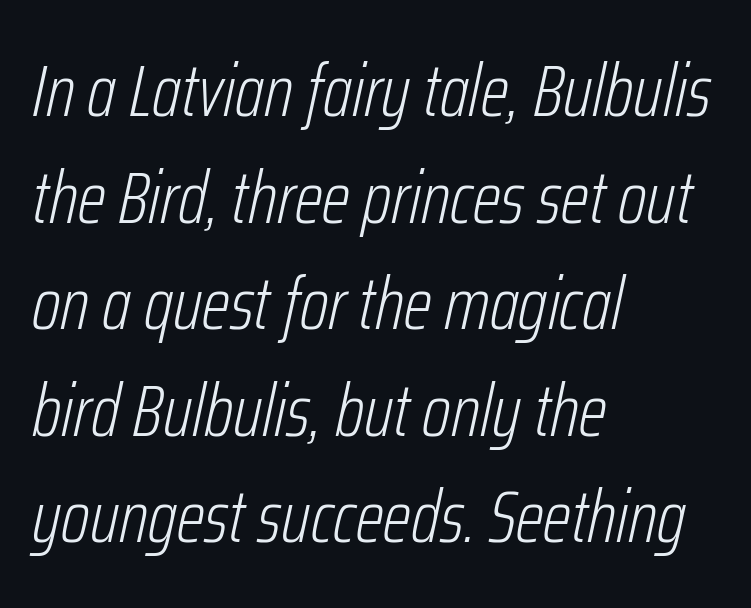
The image shows 74 px light, condensed type, italic (leaning right); set left-aligned, normal line spacing (1.44x), normal letter spacing, not underlined; low stroke contrast and a medium x-height.
